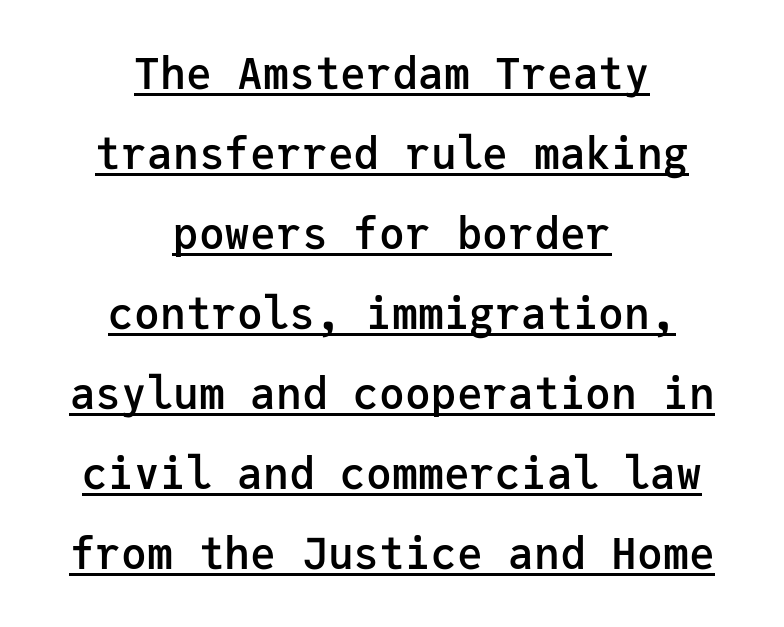
The image shows 43 px semibold sans-serif type, upright, monospaced; set centered, line spacing 1.86x, normal letter spacing, underlined; low stroke contrast and a medium x-height.
